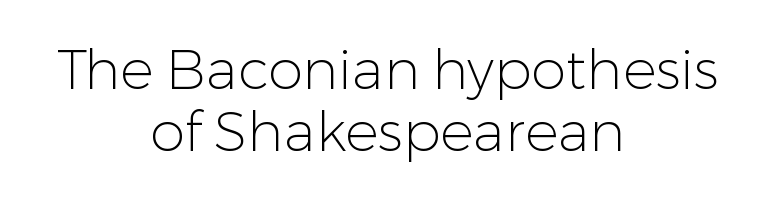
{"serif": "no", "italic": "no", "bold": "no", "weight": "light", "width": "normal", "stroke_contrast": "low", "x_height": "medium", "monospaced": "no", "underline": "no", "align": "center", "line_spacing": "tight", "line_spacing_ratio": 1.11, "letter_spacing": "normal", "letter_spacing_em": 0.0, "glyph_px": 56}
